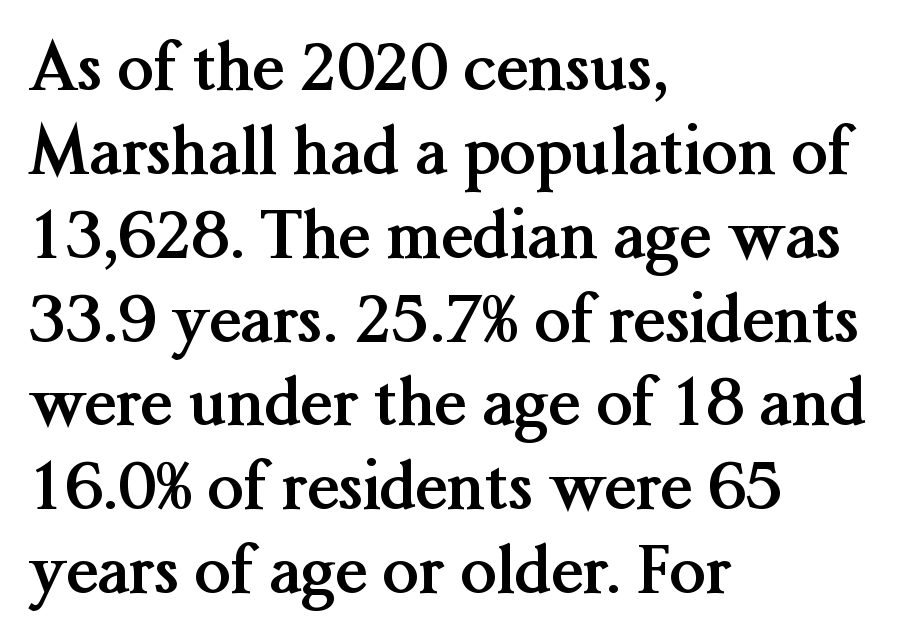
The image shows 65 px semibold serif type, upright; set left-aligned, normal line spacing (1.29x), normal letter spacing, not underlined; medium stroke contrast and a medium x-height.
